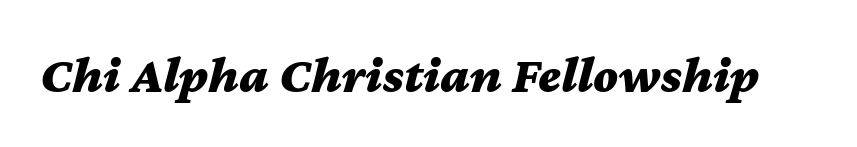
{"italic": "yes", "lean": "right", "slant_degrees": 12, "bold": "yes", "weight": "bold", "width": "wide", "stroke_contrast": "medium", "x_height": "medium", "monospaced": "no", "underline": "no", "letter_spacing": "normal", "letter_spacing_em": 0.0, "glyph_px": 52}
